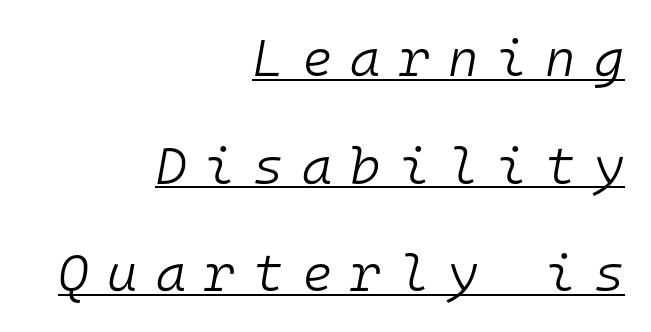
The image shows 52 px light type, italic (leaning right), monospaced; set right-aligned, loose line spacing (2.07x), unusually wide letter spacing (+0.35 em), underlined; low stroke contrast and a medium x-height.
